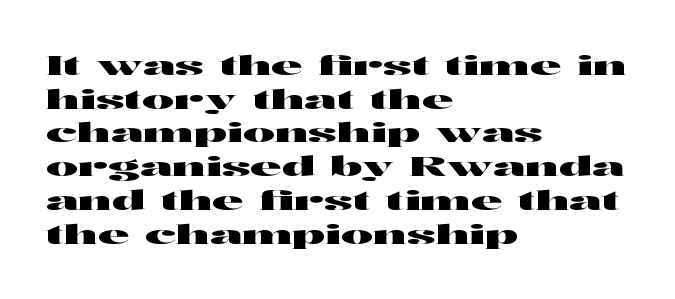
This is the regular roman posture of the typeface. Does extra space separate the letters? No, they use regular spacing. One-word summary of the alignment: left. How would I describe the line gaps? Plain and ordinary.
